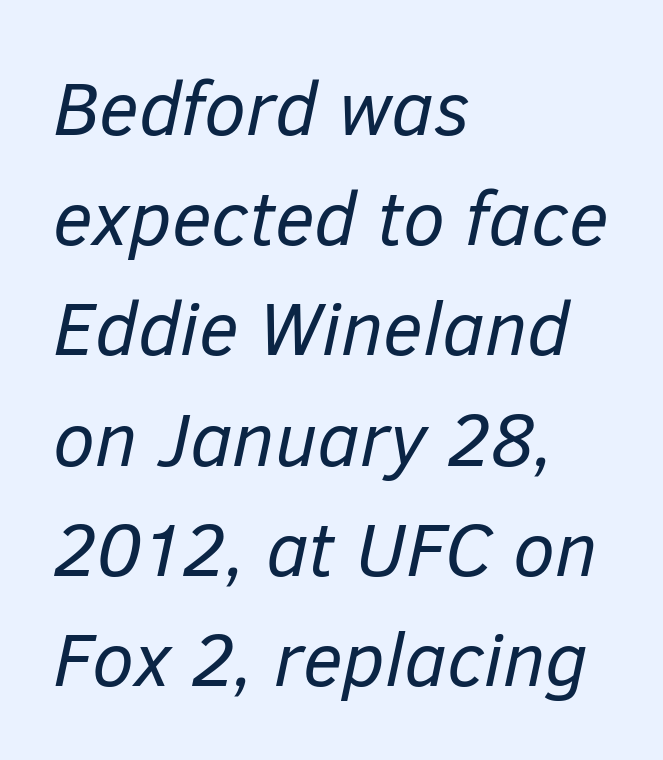
The image shows 76 px regular-weight type, italic (leaning right); set left-aligned, normal line spacing (1.45x), normal letter spacing, not underlined; low stroke contrast and a medium x-height.
